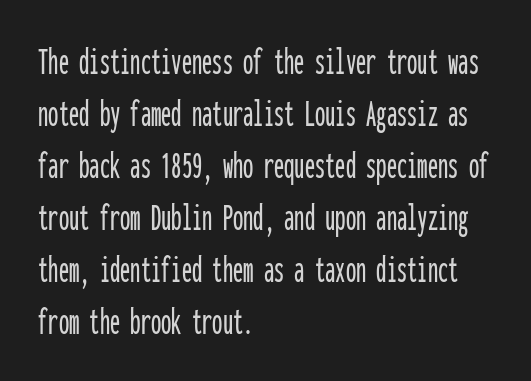
The image shows 41 px condensed sans-serif type, upright, monospaced; set left-aligned, normal line spacing (1.27x), normal letter spacing, not underlined; low stroke contrast and a medium x-height.
